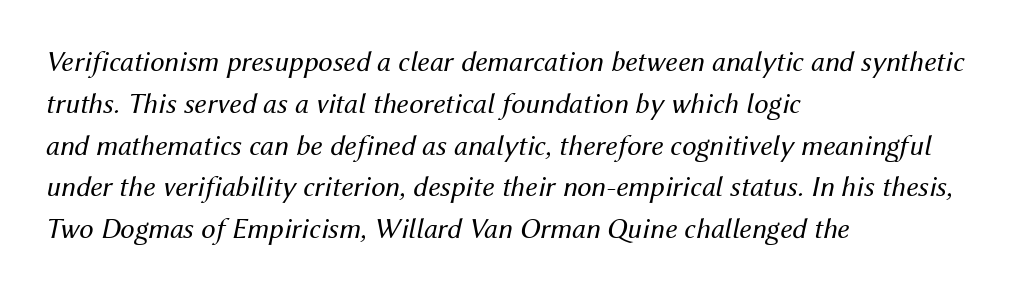
Q: Is the text bold? A: No.
Q: Is the text italic (slanted)? A: Yes, it leans right by about 12 degrees.
Q: Is the text underlined? A: No.
Q: How is the paragraph aligned? A: Left-aligned.
Q: Is the spacing between letters normal or unusually wide? A: Normal.
Q: Is the spacing between lines tight, normal or loose? A: Normal.
Q: Width (condensed, normal, or wide)? A: Normal.
Q: Stroke contrast? A: Medium.
Q: x-height? A: Medium.
Q: Monospaced? A: No.
